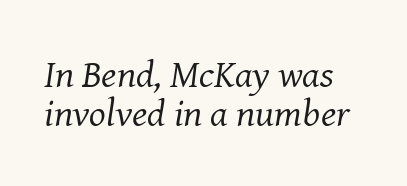
{"serif": "yes", "italic": "yes", "lean": "right", "slant_degrees": 8, "bold": "no", "weight": "regular", "width": "normal", "stroke_contrast": "medium", "x_height": "medium", "monospaced": "no", "underline": "no", "line_spacing": "tight", "line_spacing_ratio": 1.01, "letter_spacing": "normal", "letter_spacing_em": 0.0, "glyph_px": 39}
